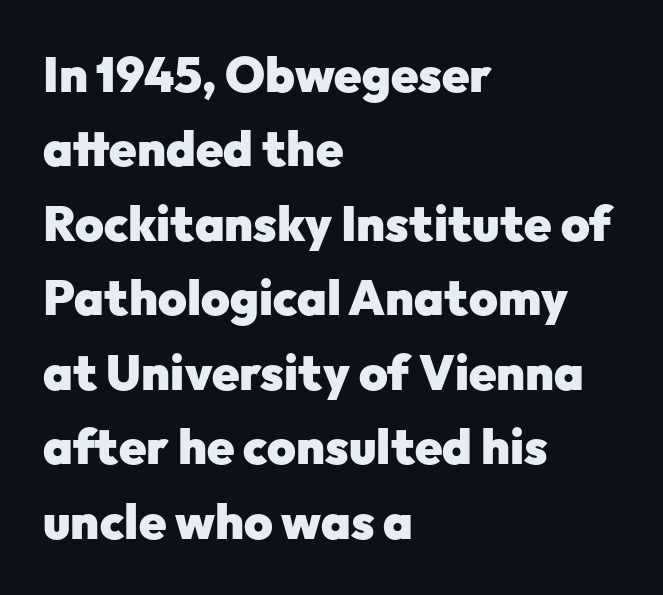
{"serif": "no", "italic": "no", "bold": "yes", "weight": "heavy", "width": "normal", "stroke_contrast": "low", "x_height": "medium", "monospaced": "no", "underline": "no", "align": "left", "line_spacing": "normal", "line_spacing_ratio": 1.52, "letter_spacing": "normal", "letter_spacing_em": 0.0, "glyph_px": 49}
